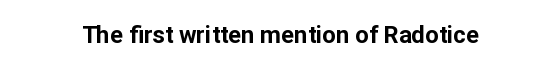
Q: Is the text bold? A: Yes.
Q: Is the text italic (slanted)? A: No, it is upright.
Q: Is the text underlined? A: No.
Q: Is the spacing between letters normal or unusually wide? A: Normal.
